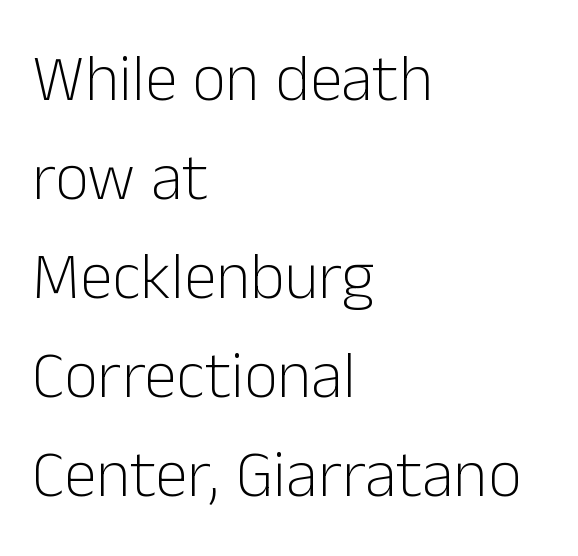
Q: Is the text bold? A: No.
Q: Is the text italic (slanted)? A: No, it is upright.
Q: Is the typeface a serif or a sans-serif typeface? A: Sans-serif.
Q: Is the text underlined? A: No.
Q: How is the paragraph aligned? A: Left-aligned.
Q: Is the spacing between letters normal or unusually wide? A: Normal.
Q: Is the spacing between lines tight, normal or loose? A: Normal.
Q: Width (condensed, normal, or wide)? A: Normal.
Q: Stroke contrast? A: Low.
Q: x-height? A: Medium.
Q: Monospaced? A: No.
